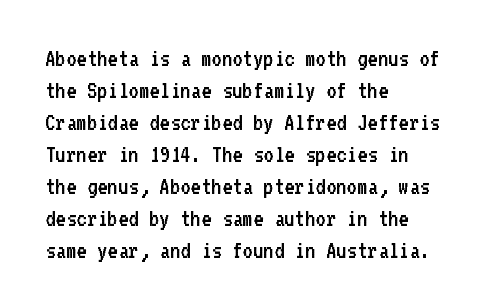
{"italic": "no", "bold": "no", "underline": "no", "align": "left", "line_spacing": "normal", "line_spacing_ratio": 1.28, "letter_spacing": "normal", "letter_spacing_em": 0.0, "glyph_px": 25}
